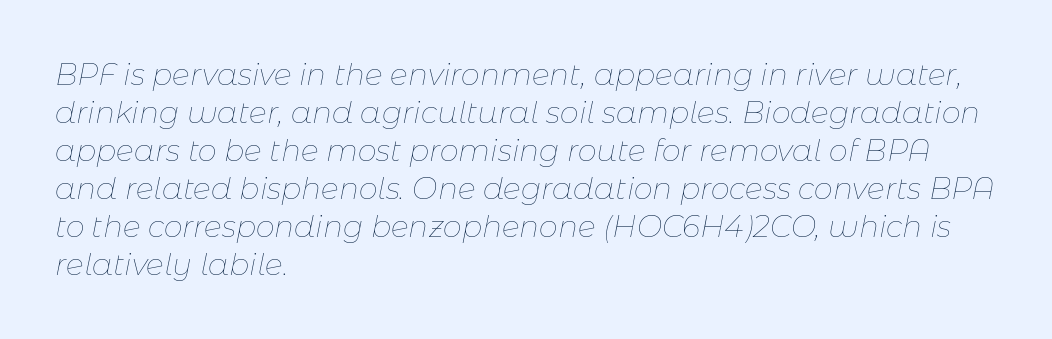
One-word summary of the alignment: left. Is this a fixed-width face? No — the glyphs have proportional, varying widths. Students, note that the glyphs here touch the page at normal intervals. The space between consecutive lines is moderate. This rendering features lettering with no underline. The passage shown is not bold in any degree.
